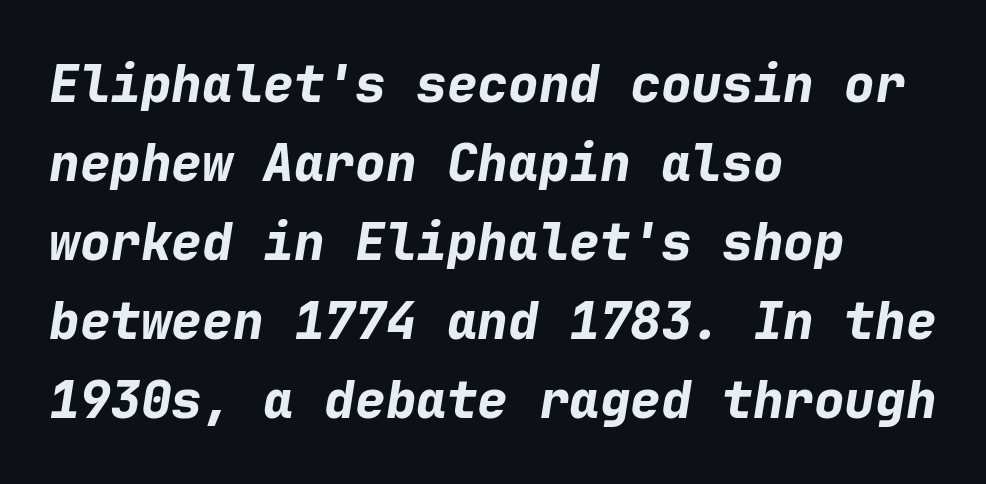
{"italic": "yes", "lean": "right", "slant_degrees": 9, "bold": "yes", "weight": "bold", "width": "normal", "stroke_contrast": "low", "x_height": "medium", "monospaced": "yes", "underline": "no", "align": "left", "line_spacing": "normal", "line_spacing_ratio": 1.55, "letter_spacing": "normal", "letter_spacing_em": 0.0, "glyph_px": 51}
